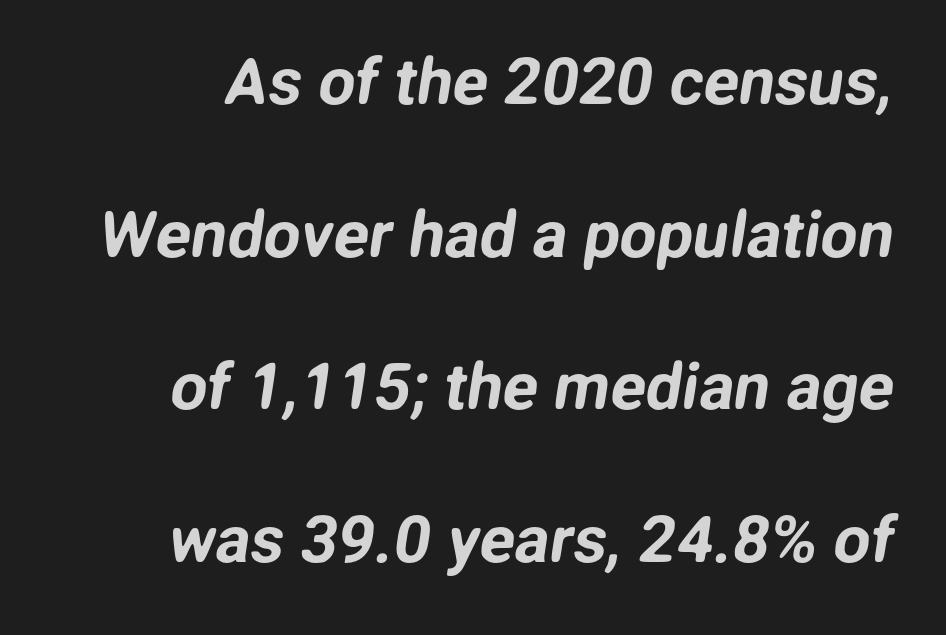
Q: Is the typeface a serif or a sans-serif typeface? A: Sans-serif.
Q: Is the text underlined? A: No.
Q: Is the spacing between letters normal or unusually wide? A: Normal.
Q: Is the spacing between lines tight, normal or loose? A: Loose.
Q: Width (condensed, normal, or wide)? A: Normal.
Q: Stroke contrast? A: Low.
Q: x-height? A: Medium.
Q: Monospaced? A: No.
